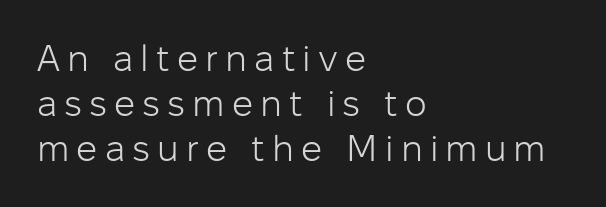
The image shows 37 px light sans-serif type, upright; set left-aligned, line spacing 1.22x, not underlined; low stroke contrast and a medium x-height.
